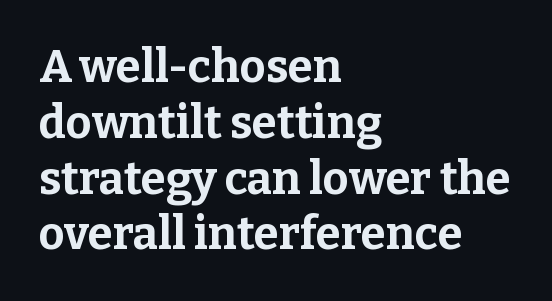
{"serif": "yes", "italic": "no", "bold": "yes", "weight": "bold", "width": "normal", "stroke_contrast": "low", "x_height": "medium", "monospaced": "no", "underline": "no", "align": "left", "line_spacing_ratio": 1.24, "letter_spacing": "normal", "letter_spacing_em": 0.0, "glyph_px": 45}
